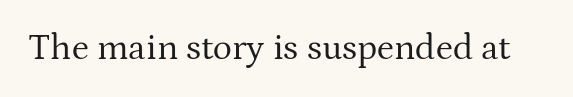
The image shows 36 px regular-weight serif type, upright; set normal letter spacing, not underlined; medium stroke contrast and a medium x-height.
